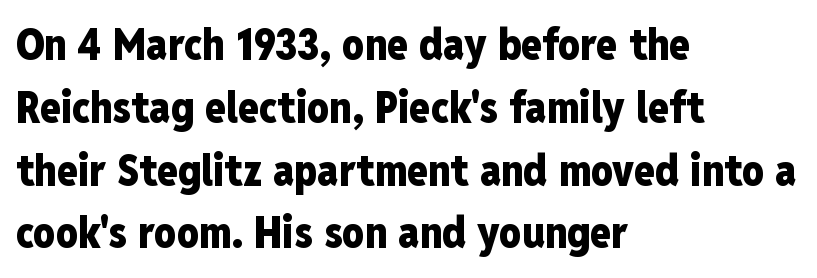
{"serif": "no", "italic": "no", "bold": "yes", "weight": "heavy", "width": "condensed", "stroke_contrast": "low", "x_height": "medium", "monospaced": "no", "underline": "no", "align": "left", "line_spacing": "normal", "line_spacing_ratio": 1.46, "letter_spacing": "normal", "letter_spacing_em": 0.0, "glyph_px": 43}
